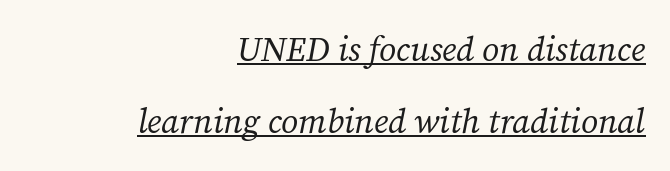
Q: Is the text bold? A: No.
Q: Is the text italic (slanted)? A: Yes, it leans right by about 12 degrees.
Q: Is the typeface a serif or a sans-serif typeface? A: Serif.
Q: Is the text underlined? A: Yes.
Q: How is the paragraph aligned? A: Right-aligned.
Q: Is the spacing between letters normal or unusually wide? A: Normal.
Q: Is the spacing between lines tight, normal or loose? A: Loose.
Q: Width (condensed, normal, or wide)? A: Normal.
Q: Stroke contrast? A: Medium.
Q: x-height? A: Medium.
Q: Monospaced? A: No.
